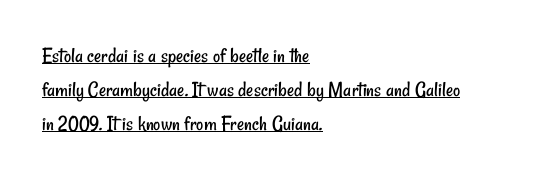
The image shows 22 px text type; set left-aligned, normal line spacing (1.54x), normal letter spacing, underlined.
